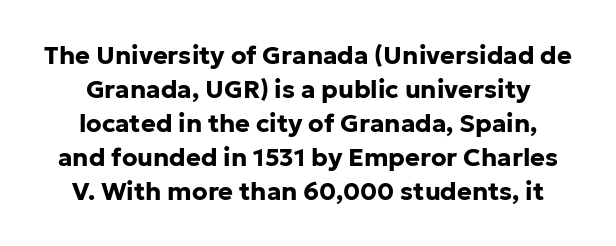
The image shows 25 px bold type, upright; set normal line spacing (1.36x), normal letter spacing, not underlined.
